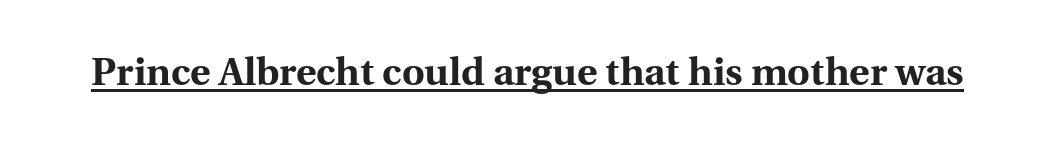
This rendering leaves character spacing at its baseline value. Summary of weight: heavy, a full bold. Underline: present. Type style note: has serifs. The face used here is proportionally spaced, like ordinary book or web type.
